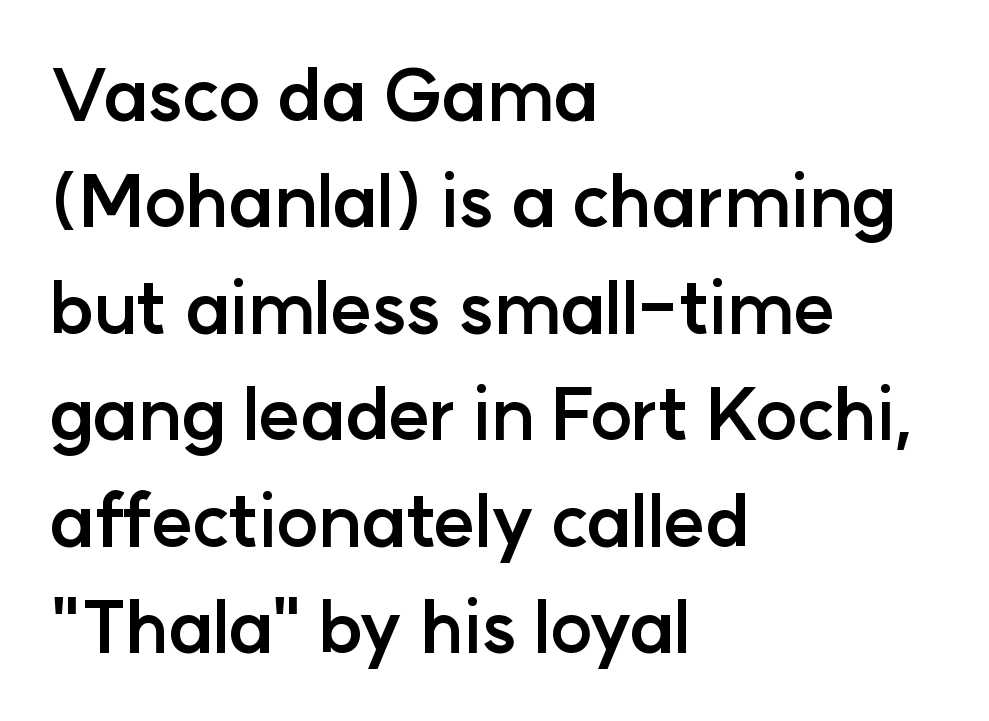
How would I describe the line gaps? Plain and ordinary. Typographically, this falls in the sans-serif category. Spacing verdict: proportional, widths tailored to each character. Left-aligned paragraph, ragged on the right.
